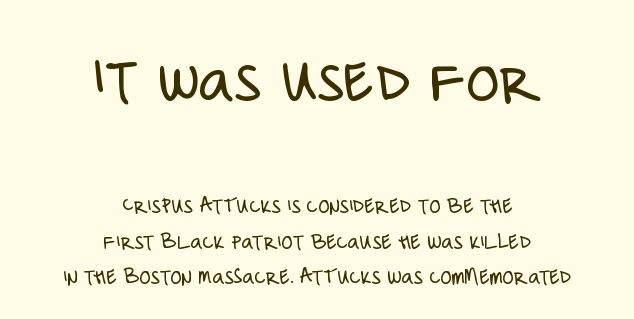
The image shows 68 px light, condensed sans-serif type, upright; set centered, normal line spacing (1.53x), normal letter spacing, not underlined; the first (top) block is 2.96x larger; low stroke contrast and a large x-height.
